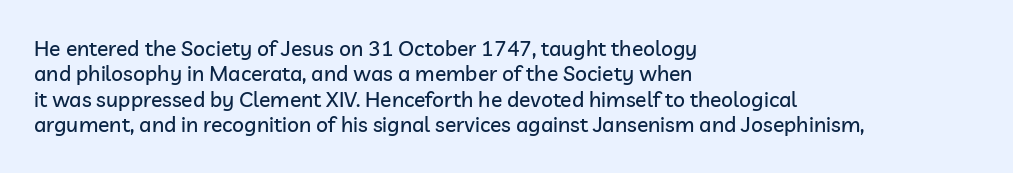
Q: Is the text italic (slanted)? A: No, it is upright.
Q: Is the text underlined? A: No.
Q: How is the paragraph aligned? A: Left-aligned.
Q: Is the spacing between letters normal or unusually wide? A: Normal.
